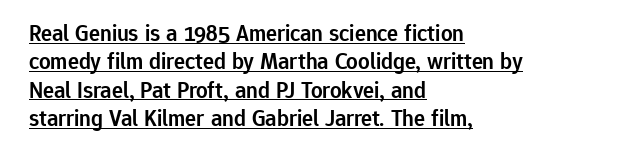
{"italic": "no", "bold": "semi", "underline": "yes", "align": "left", "line_spacing_ratio": 1.23, "letter_spacing": "normal", "letter_spacing_em": 0.0, "glyph_px": 23}
